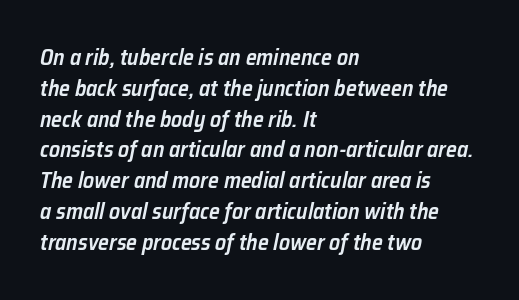
A typesetter would mark this as italic. These lines sit exactly where default settings would place them. There is no visible air inserted between adjacent glyphs. Is the type bold? Partly — it's a semibold, heavier than regular but not fully bold. The lines are quadded left. The string is rendered with underlining switched off.
